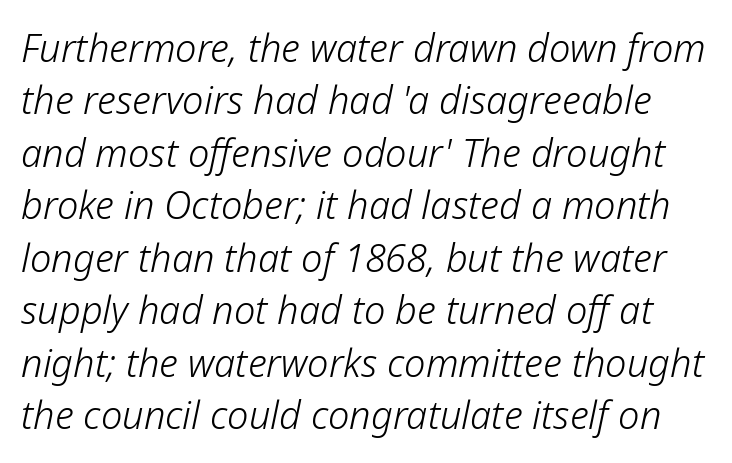
If you measured baseline to baseline, you'd find a middling distance. Short note: letters normally spaced. A typesetter would call this proportional, since set widths differ per character. The space beneath each line is pristine and unruled. The typeface has the unassuming heft of standard copy or less.
